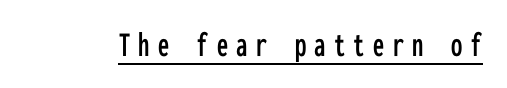
The image shows 36 px condensed sans-serif type, upright, monospaced; set unusually wide letter spacing (+0.23 em), underlined; low stroke contrast and a medium x-height.
